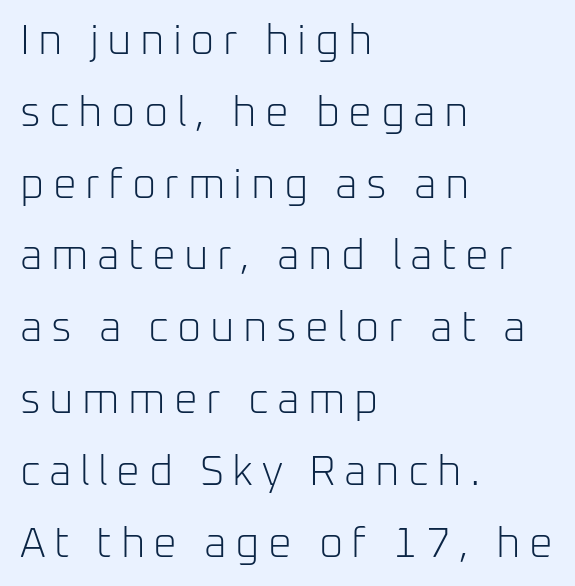
Posture: upright roman. Is the type heavy? It reads as light-to-regular instead. Check under the words: just untouched page. Layout note: lines flush left.
